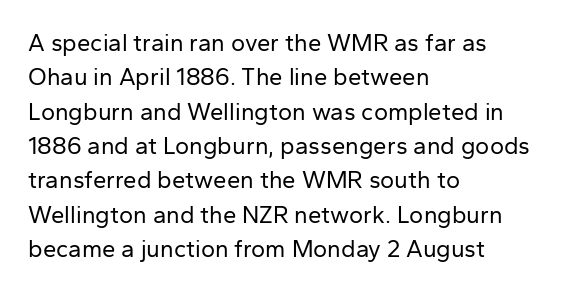
Vertical stems look standard width or narrower in stroke. Default kerning and tracking; the words read as compact shapes. These lines are set flush left with a ragged right edge. The baseline area is clear.
